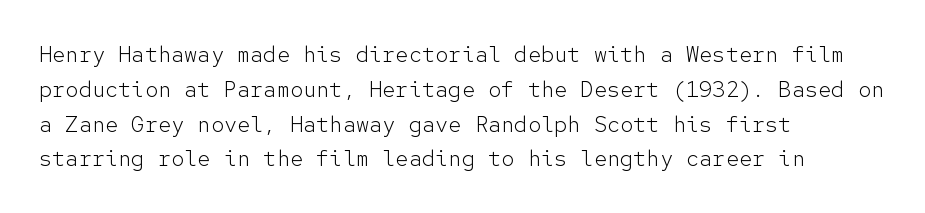
{"italic": "no", "bold": "no", "underline": "no", "align": "left", "line_spacing": "normal", "line_spacing_ratio": 1.58, "letter_spacing": "normal", "letter_spacing_em": 0.0, "glyph_px": 22}
